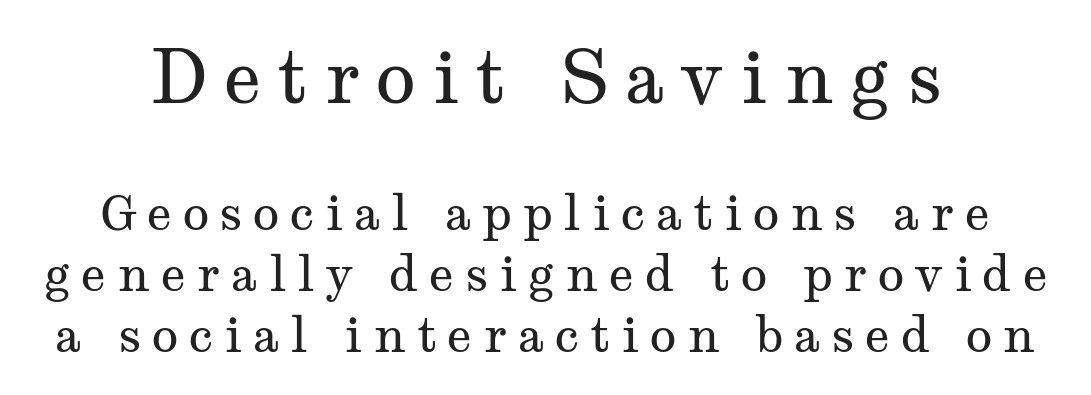
The whitespace from short lines is split evenly between both sides. Honestly, the letter spacing is so wide it's the main thing you notice. The gap between lines stays unmarked. Ascenders rise straight up at ninety degrees.
